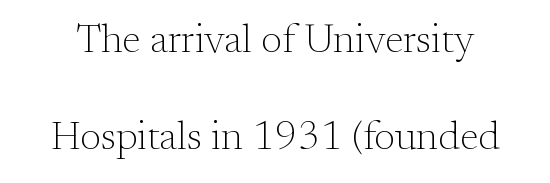
Spacing between characters is what you'd get straight out of the box. The space beneath each line is pristine and unruled. A typesetter would call this leading open, well beyond the default. Regarding serifs, this sample has them. This sample uses an upright cut, with every glyph sitting square on the baseline. Character widths vary here, with narrow letters taking less room than wide ones.
